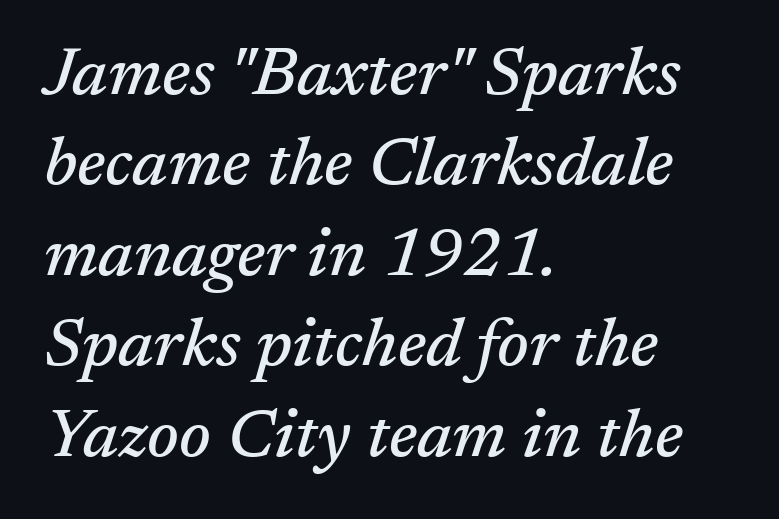
{"serif": "yes", "italic": "yes", "lean": "right", "slant_degrees": 17, "width": "normal", "stroke_contrast": "medium", "x_height": "medium", "monospaced": "no", "underline": "no", "align": "left", "line_spacing": "normal", "line_spacing_ratio": 1.33, "letter_spacing": "normal", "letter_spacing_em": 0.0, "glyph_px": 68}
